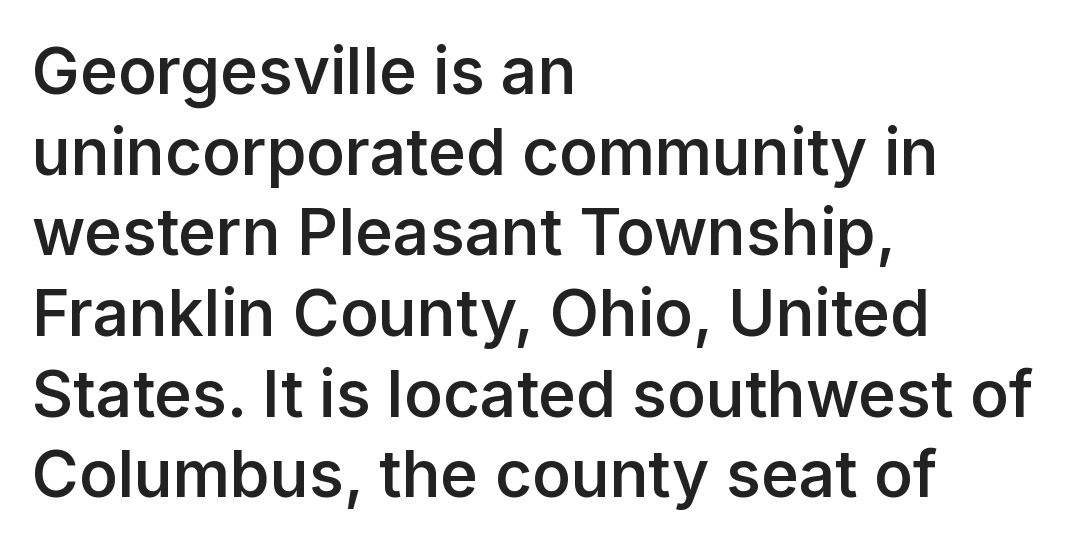
Type style note: lacks serifs. This is the in-between weight designers call semibold or demi. The ragged edge is on the right, which tells us the setting is flush left. Proportional: the letters do not fall into vertical columns. This is the regular roman posture of the typeface. The line texture is even and compact thanks to regular tracking.
